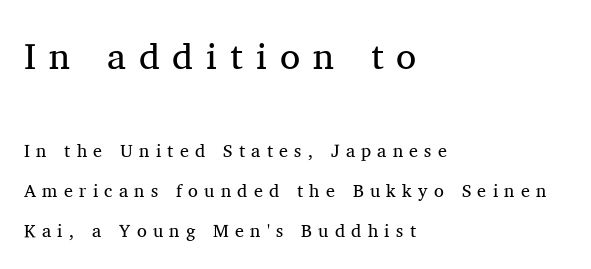
{"serif": "yes", "italic": "no", "bold": "no", "weight": "regular", "width": "normal", "stroke_contrast": "medium", "x_height": "medium", "monospaced": "no", "underline": "no", "align": "left", "line_spacing": "loose", "line_spacing_ratio": 2.21, "letter_spacing": "wide", "letter_spacing_em": 0.35, "larger_block": "first", "size_ratio": 2.06, "glyph_px": 37}
